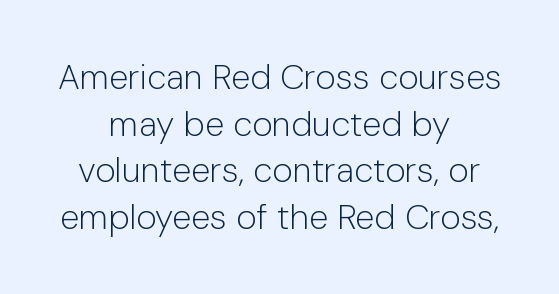
Q: Is the text bold? A: No.
Q: Is the text italic (slanted)? A: No, it is upright.
Q: Is the typeface a serif or a sans-serif typeface? A: Sans-serif.
Q: Is the text underlined? A: No.
Q: How is the paragraph aligned? A: Centered.
Q: Is the spacing between letters normal or unusually wide? A: Normal.
Q: Is the spacing between lines tight, normal or loose? A: Normal.
Q: Width (condensed, normal, or wide)? A: Normal.
Q: Stroke contrast? A: Low.
Q: x-height? A: Medium.
Q: Monospaced? A: No.
